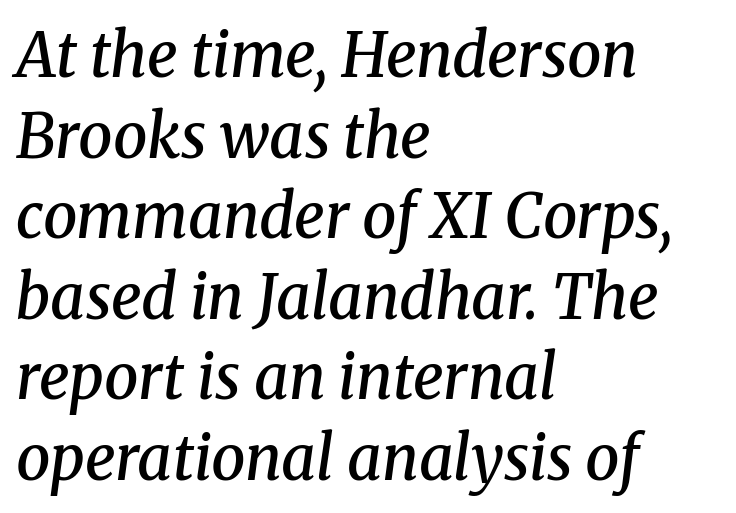
{"serif": "yes", "italic": "yes", "lean": "right", "slant_degrees": 8, "bold": "semi", "weight": "semibold", "width": "normal", "stroke_contrast": "medium", "x_height": "medium", "monospaced": "no", "underline": "no", "align": "left", "line_spacing": "normal", "line_spacing_ratio": 1.32, "letter_spacing": "normal", "letter_spacing_em": 0.0, "glyph_px": 61}
